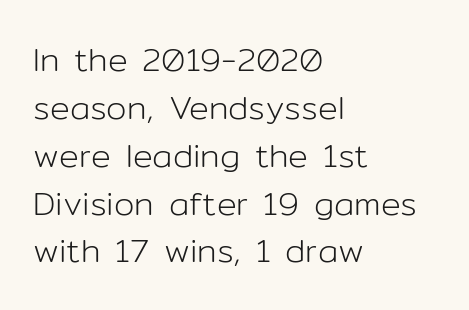
Q: Is the text bold? A: No.
Q: Is the text italic (slanted)? A: No, it is upright.
Q: Is the typeface a serif or a sans-serif typeface? A: Sans-serif.
Q: Is the text underlined? A: No.
Q: How is the paragraph aligned? A: Left-aligned.
Q: Is the spacing between letters normal or unusually wide? A: Normal.
Q: Is the spacing between lines tight, normal or loose? A: Normal.
Q: Width (condensed, normal, or wide)? A: Normal.
Q: Stroke contrast? A: Low.
Q: x-height? A: Medium.
Q: Monospaced? A: No.
